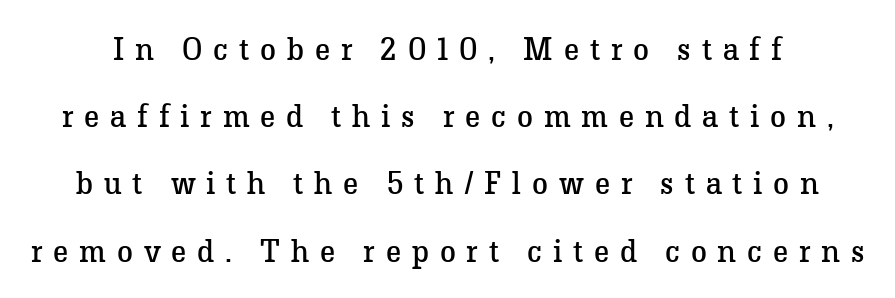
Q: Is the text bold? A: No.
Q: Is the text italic (slanted)? A: No, it is upright.
Q: Is the typeface a serif or a sans-serif typeface? A: Serif.
Q: Is the text underlined? A: No.
Q: Is the spacing between letters normal or unusually wide? A: Unusually wide.
Q: Is the spacing between lines tight, normal or loose? A: Loose.
Q: Width (condensed, normal, or wide)? A: Normal.
Q: Stroke contrast? A: Low.
Q: x-height? A: Medium.
Q: Monospaced? A: No.
